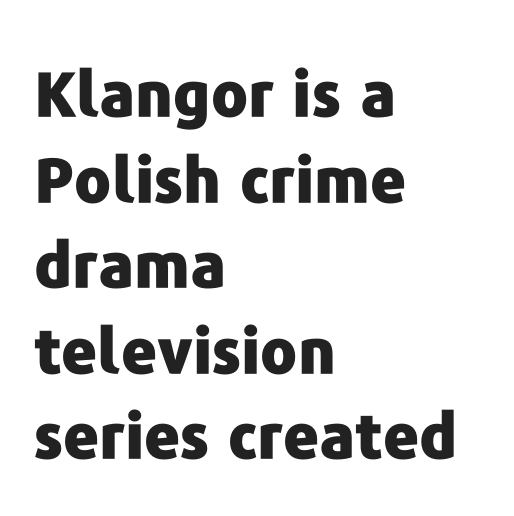
{"serif": "no", "italic": "no", "bold": "yes", "weight": "heavy", "width": "normal", "stroke_contrast": "low", "x_height": "medium", "monospaced": "no", "underline": "no", "align": "left", "line_spacing": "normal", "line_spacing_ratio": 1.38, "letter_spacing": "normal", "letter_spacing_em": 0.0, "glyph_px": 62}
